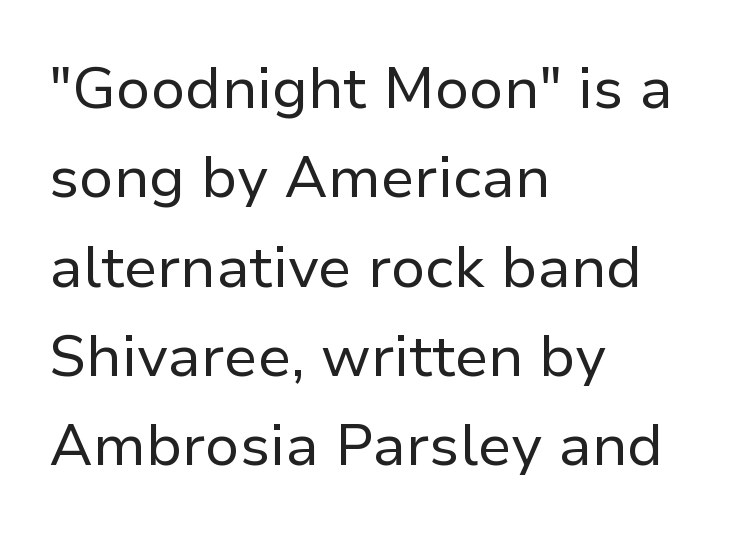
Weight class: somewhere from thin through regular. This sample uses plain, unmodified letter spacing. Bare-footed words on every line. Line starts are locked; line ends wander. Is this a fixed-width face? No — the glyphs have proportional, varying widths. Rows of type keep a routine distance in the vertical direction.
